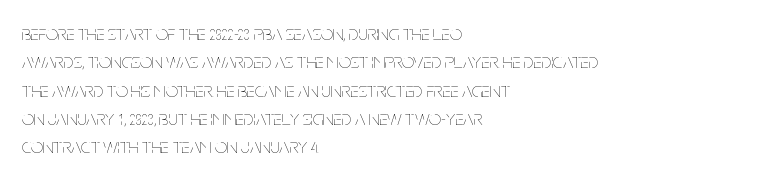
Q: Is the text bold? A: No.
Q: Is the text italic (slanted)? A: No, it is upright.
Q: Is the text underlined? A: No.
Q: How is the paragraph aligned? A: Left-aligned.
Q: Is the spacing between letters normal or unusually wide? A: Normal.
Q: Is the spacing between lines tight, normal or loose? A: Normal.
